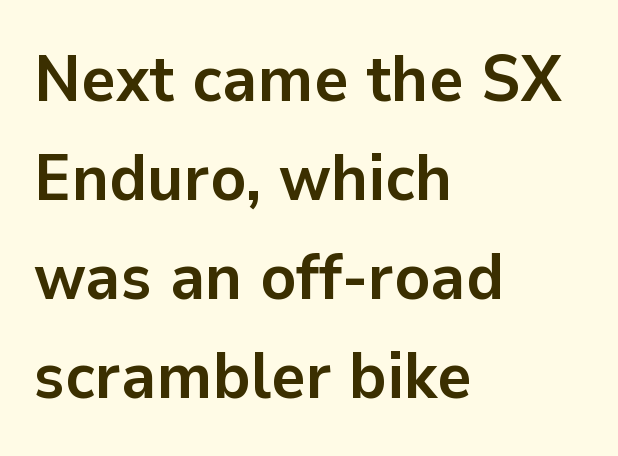
Q: Is the text bold? A: Yes.
Q: Is the text italic (slanted)? A: No, it is upright.
Q: Is the typeface a serif or a sans-serif typeface? A: Sans-serif.
Q: Is the text underlined? A: No.
Q: How is the paragraph aligned? A: Left-aligned.
Q: Is the spacing between letters normal or unusually wide? A: Normal.
Q: Is the spacing between lines tight, normal or loose? A: Normal.
Q: Width (condensed, normal, or wide)? A: Normal.
Q: Stroke contrast? A: Low.
Q: x-height? A: Medium.
Q: Monospaced? A: No.
